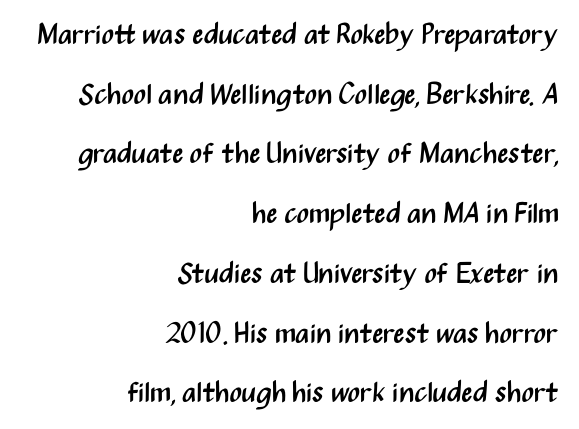
{"serif": "no", "italic": "no", "bold": "no", "weight": "regular", "width": "condensed", "stroke_contrast": "medium", "x_height": "medium", "monospaced": "no", "underline": "no", "align": "right", "line_spacing": "loose", "line_spacing_ratio": 2.06, "letter_spacing": "normal", "letter_spacing_em": 0.0, "glyph_px": 29}
